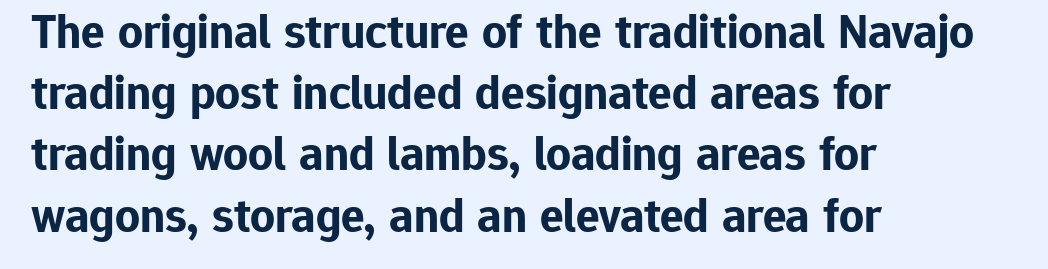
The image shows 49 px bold sans-serif type, upright; set left-aligned, normal line spacing (1.25x), normal letter spacing, not underlined; low stroke contrast and a medium x-height.
